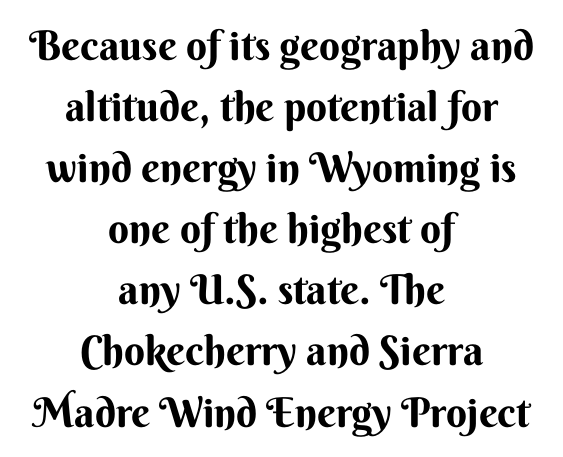
{"serif": "no", "italic": "no", "bold": "yes", "weight": "bold", "width": "normal", "stroke_contrast": "medium", "x_height": "small", "monospaced": "no", "underline": "no", "align": "center", "line_spacing": "normal", "line_spacing_ratio": 1.49, "letter_spacing": "normal", "letter_spacing_em": 0.0, "glyph_px": 41}
